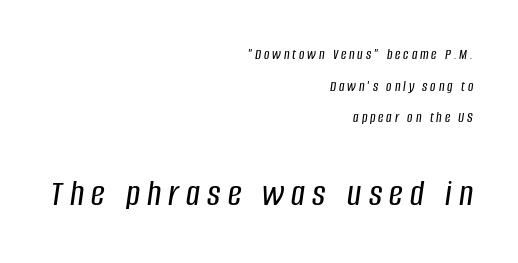
A typesetter would mark this as italic. Look at the glyph heights: the lower group is clearly the bigger setting. Horizontal alignment here is rightward, an uncommon choice for prose. Vertically, the passage feels expansive, rows floating well apart. Is this a fixed-width face? No — the glyphs have proportional, varying widths.
